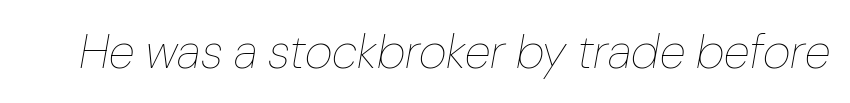
The image shows 48 px thin type, italic (leaning right); set normal letter spacing, not underlined; low stroke contrast and a medium x-height.
